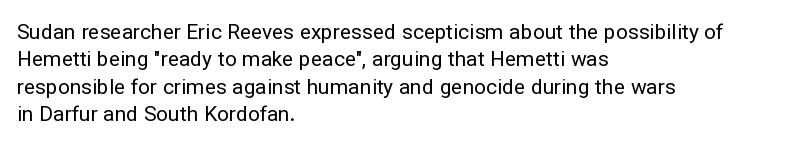
The image shows 21 px text type, upright; set left-aligned, normal line spacing (1.3x), normal letter spacing, not underlined.
